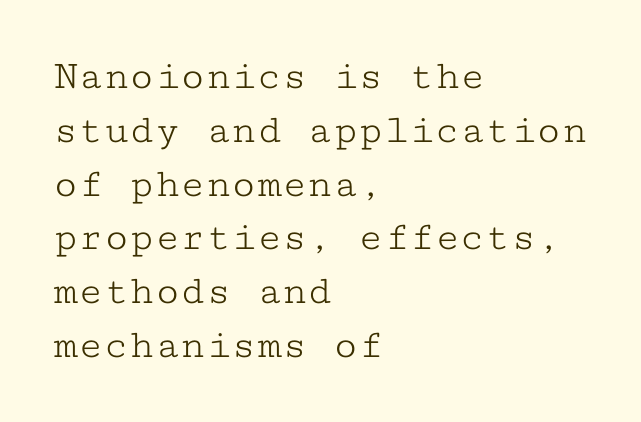
The image shows 42 px light, wide serif type, upright, monospaced; set left-aligned, normal line spacing (1.28x), normal letter spacing, not underlined; low stroke contrast and a medium x-height.
